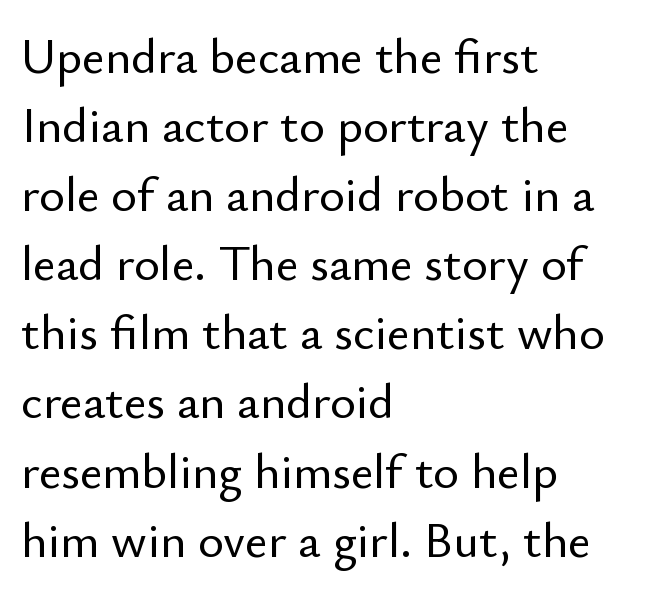
The image shows 49 px sans-serif type, upright; set left-aligned, normal line spacing (1.41x), normal letter spacing, not underlined; low stroke contrast and a small x-height.
